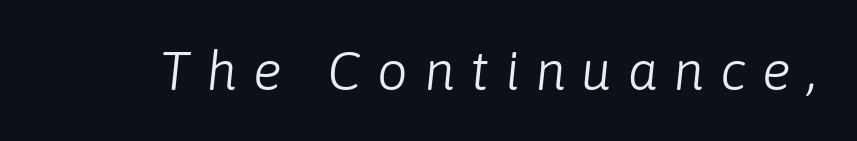
{"italic": "yes", "lean": "right", "slant_degrees": 6, "bold": "no", "weight": "light", "width": "normal", "stroke_contrast": "low", "x_height": "medium", "monospaced": "no", "underline": "no", "letter_spacing": "wide", "letter_spacing_em": 0.3, "glyph_px": 54}
